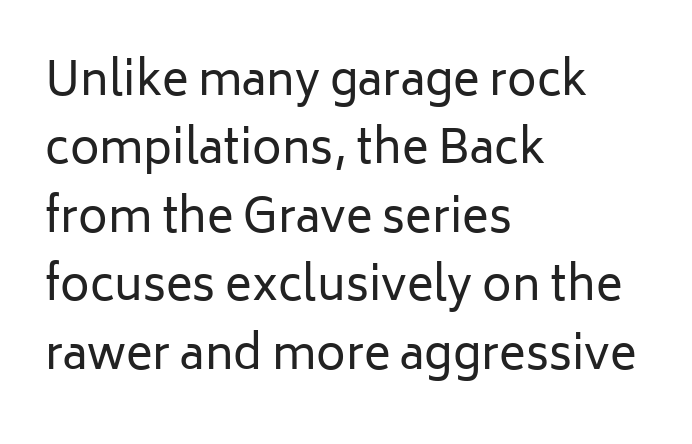
The image shows 45 px regular-weight sans-serif type, upright; set left-aligned, normal line spacing (1.52x), normal letter spacing, not underlined; low stroke contrast and a medium x-height.
